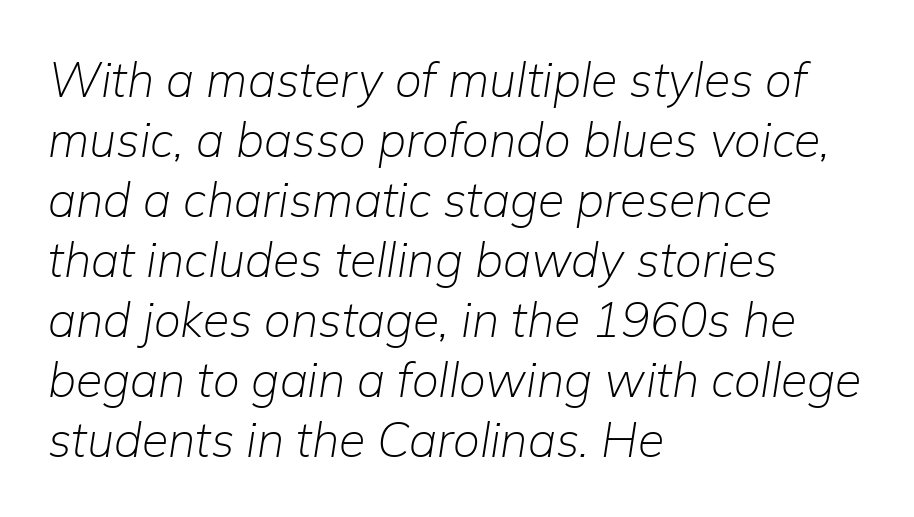
The image shows 48 px light type, italic (leaning right); set left-aligned, normal line spacing (1.25x), normal letter spacing, not underlined; low stroke contrast and a medium x-height.
